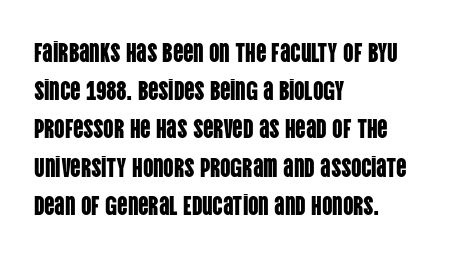
Q: Is the text italic (slanted)? A: No, it is upright.
Q: Is the text underlined? A: No.
Q: How is the paragraph aligned? A: Left-aligned.
Q: Is the spacing between letters normal or unusually wide? A: Normal.
Q: Is the spacing between lines tight, normal or loose? A: Normal.
